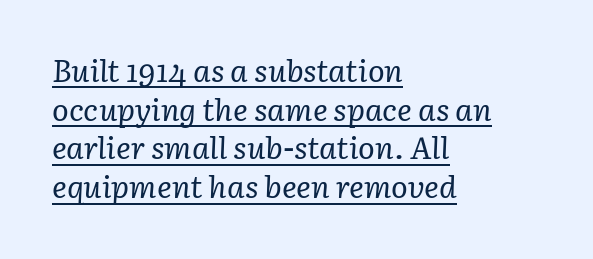
The image shows 31 px regular-weight serif type, italic (leaning right); set left-aligned, normal line spacing (1.25x), normal letter spacing, underlined; low stroke contrast and a medium x-height.
